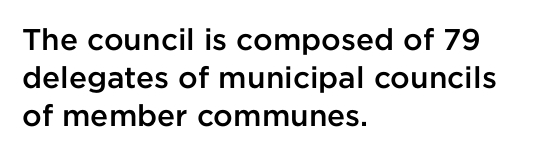
The image shows 30 px semibold sans-serif type, upright; set left-aligned, normal line spacing (1.26x), normal letter spacing, not underlined; low stroke contrast and a medium x-height.
